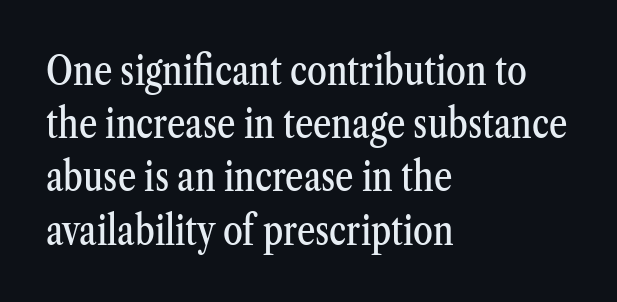
The image shows 40 px condensed serif type, upright; set left-aligned, normal line spacing (1.33x), normal letter spacing, not underlined; medium stroke contrast and a medium x-height.
